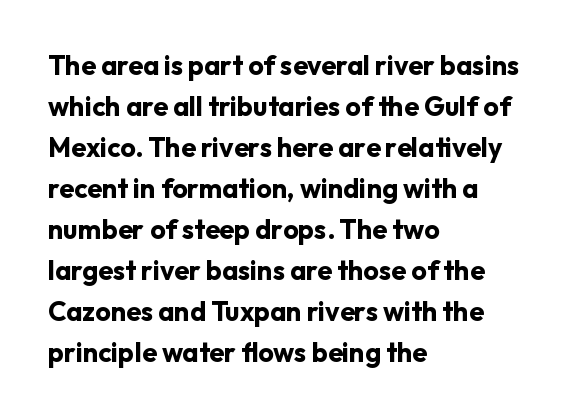
The image shows 27 px bold type, upright; set left-aligned, normal line spacing (1.52x), normal letter spacing, not underlined.
